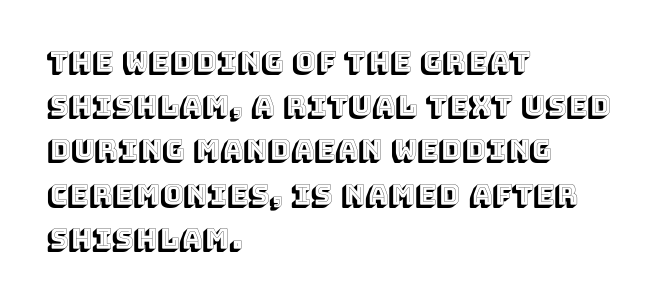
{"italic": "no", "width": "normal", "x_height": "large", "monospaced": "no", "underline": "no", "align": "left", "line_spacing": "normal", "line_spacing_ratio": 1.58, "letter_spacing": "normal", "letter_spacing_em": 0.0, "glyph_px": 28}
